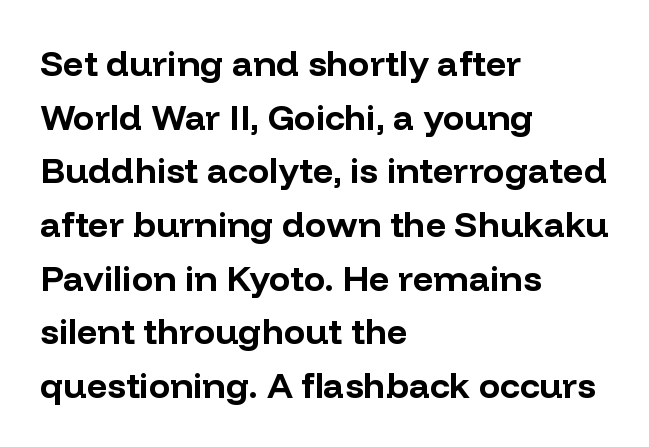
Compared with typical paragraphs, the rows here are spaced about the same. It's the straight-up-and-down kind of type. Each letter's strokes conclude bluntly, with no projecting serifs. Inter-character spacing is left at the font's built-in metrics.
